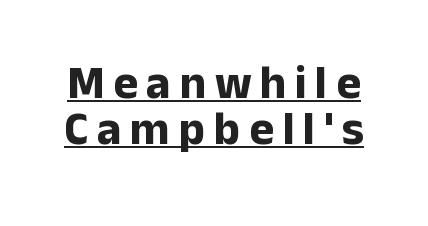
Q: Is the text bold? A: Yes.
Q: Is the text italic (slanted)? A: No, it is upright.
Q: Is the typeface a serif or a sans-serif typeface? A: Sans-serif.
Q: Is the text underlined? A: Yes.
Q: Is the spacing between lines tight, normal or loose? A: Tight.
Q: Width (condensed, normal, or wide)? A: Normal.
Q: Stroke contrast? A: Low.
Q: x-height? A: Medium.
Q: Monospaced? A: No.
